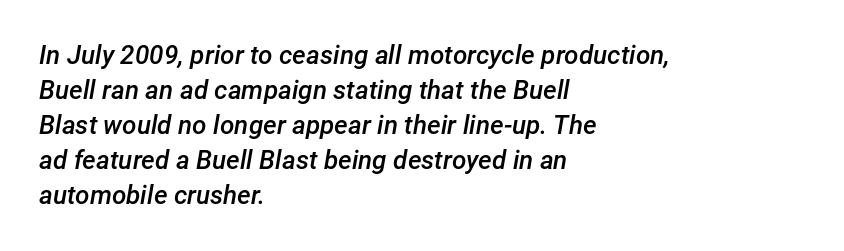
Q: Is the text bold? A: Semi-bold.
Q: Is the text italic (slanted)? A: Yes, it leans right by about 12 degrees.
Q: Is the text underlined? A: No.
Q: How is the paragraph aligned? A: Left-aligned.
Q: Is the spacing between letters normal or unusually wide? A: Normal.
Q: Is the spacing between lines tight, normal or loose? A: Normal.
